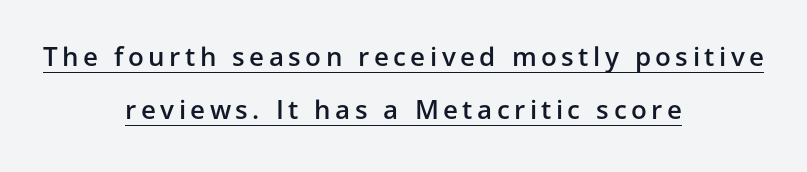
The image shows 26 px text type, upright; set centered, loose line spacing (2.05x), underlined.
